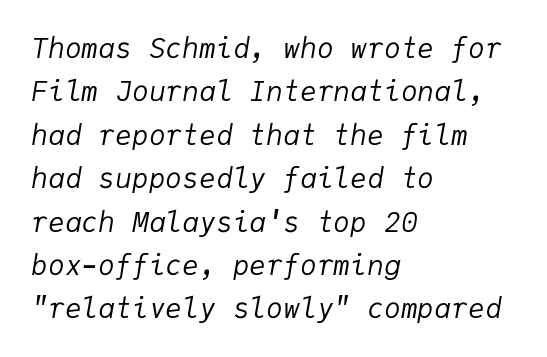
The image shows 28 px regular-weight type, italic (leaning right), monospaced; set left-aligned, normal line spacing (1.55x), normal letter spacing, not underlined; low stroke contrast and a medium x-height.
